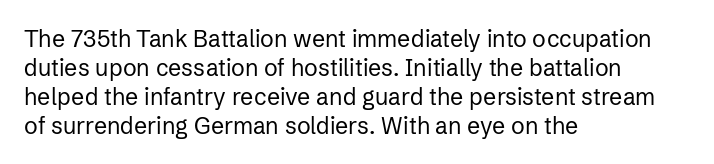
The image shows 23 px text type, upright; set left-aligned, normal line spacing (1.26x), normal letter spacing, not underlined.
